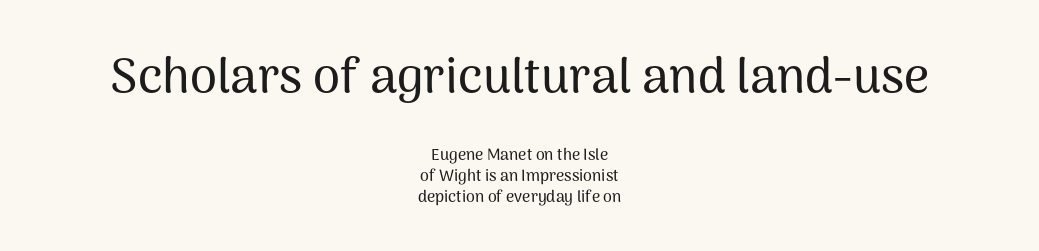
Q: Is the text italic (slanted)? A: No, it is upright.
Q: Is the typeface a serif or a sans-serif typeface? A: Sans-serif.
Q: Is the text underlined? A: No.
Q: How is the paragraph aligned? A: Centered.
Q: Is the spacing between letters normal or unusually wide? A: Normal.
Q: Is the spacing between lines tight, normal or loose? A: Normal.
Q: Which block of text is set in a larger size, the first (top) or the second (bottom)? A: The first (top) one.
Q: Width (condensed, normal, or wide)? A: Normal.
Q: Stroke contrast? A: Medium.
Q: x-height? A: Medium.
Q: Monospaced? A: No.
